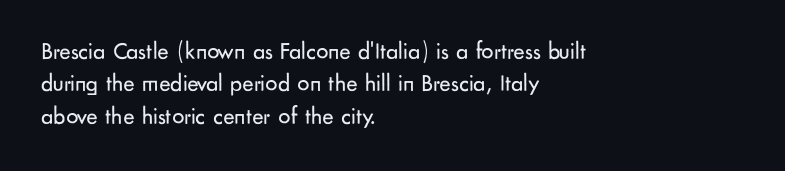
The typesetter chose a ragged-right arrangement here. In terms of letterspacing, this is plain default setting. Descenders hang freely into open space. A typesetter would call this leading conventional body-copy spacing. Stems and bowls with no extra thickness — not bold.
